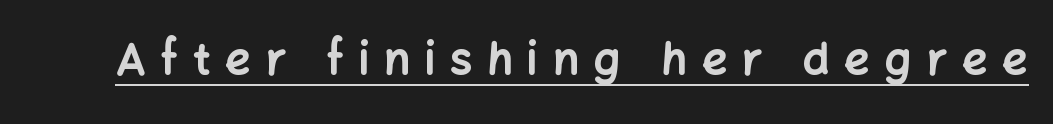
Q: Is the text bold? A: Yes.
Q: Is the text italic (slanted)? A: No, it is upright.
Q: Is the typeface a serif or a sans-serif typeface? A: Sans-serif.
Q: Is the text underlined? A: Yes.
Q: Is the spacing between letters normal or unusually wide? A: Unusually wide.
Q: Width (condensed, normal, or wide)? A: Normal.
Q: Stroke contrast? A: Low.
Q: x-height? A: Medium.
Q: Monospaced? A: No.
